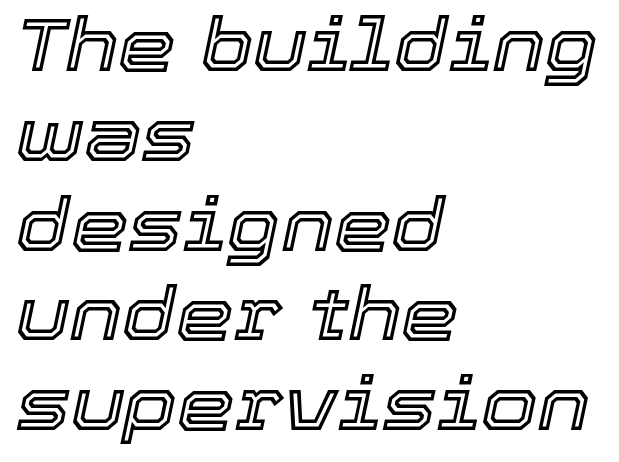
Each word holds together tightly as a unit, with standard inter-letter gaps. Notice how the stems are inclined rather than vertical — that's the hallmark of italics. Rule under the text: the space is simply empty. Note the varied advance widths — an 'i' is clearly narrower than an 'm'. Horizontally, the lines are justified to the leading edge only.
